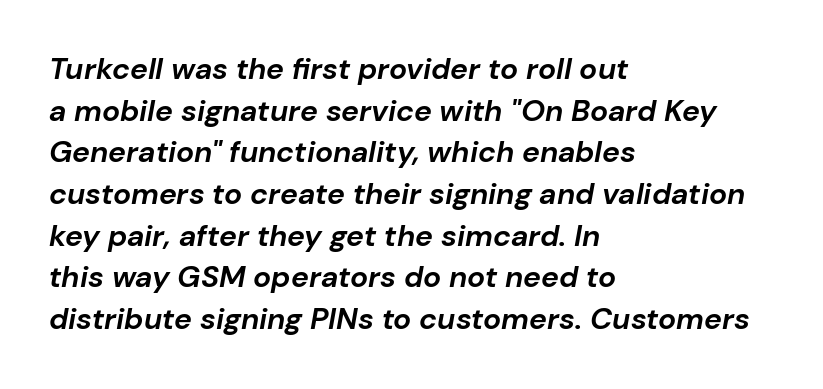
Q: Is the text bold? A: Yes.
Q: Is the text italic (slanted)? A: Yes, it leans right by about 10 degrees.
Q: Is the text underlined? A: No.
Q: How is the paragraph aligned? A: Left-aligned.
Q: Is the spacing between letters normal or unusually wide? A: Normal.
Q: Is the spacing between lines tight, normal or loose? A: Normal.
Q: Width (condensed, normal, or wide)? A: Normal.
Q: Stroke contrast? A: Low.
Q: x-height? A: Medium.
Q: Monospaced? A: No.
